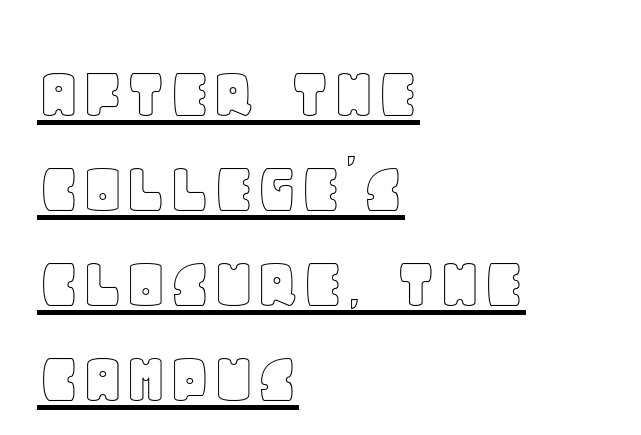
The image shows 76 px text type, upright; set left-aligned, normal line spacing (1.25x), normal letter spacing, underlined; a large x-height.
